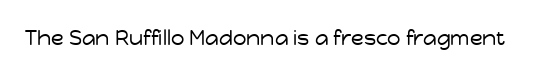
The image shows 21 px text type, upright; set normal letter spacing, not underlined.
